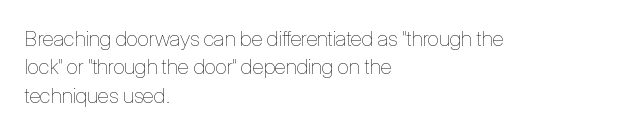
Q: Is the text bold? A: No.
Q: Is the text italic (slanted)? A: No, it is upright.
Q: Is the text underlined? A: No.
Q: How is the paragraph aligned? A: Left-aligned.
Q: Is the spacing between letters normal or unusually wide? A: Normal.
Q: Is the spacing between lines tight, normal or loose? A: Normal.
